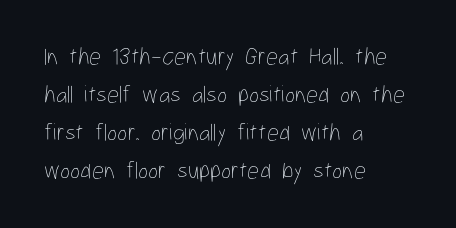
Q: Is the text bold? A: No.
Q: Is the text italic (slanted)? A: No, it is upright.
Q: Is the text underlined? A: No.
Q: How is the paragraph aligned? A: Left-aligned.
Q: Is the spacing between letters normal or unusually wide? A: Normal.
Q: Is the spacing between lines tight, normal or loose? A: Normal.
